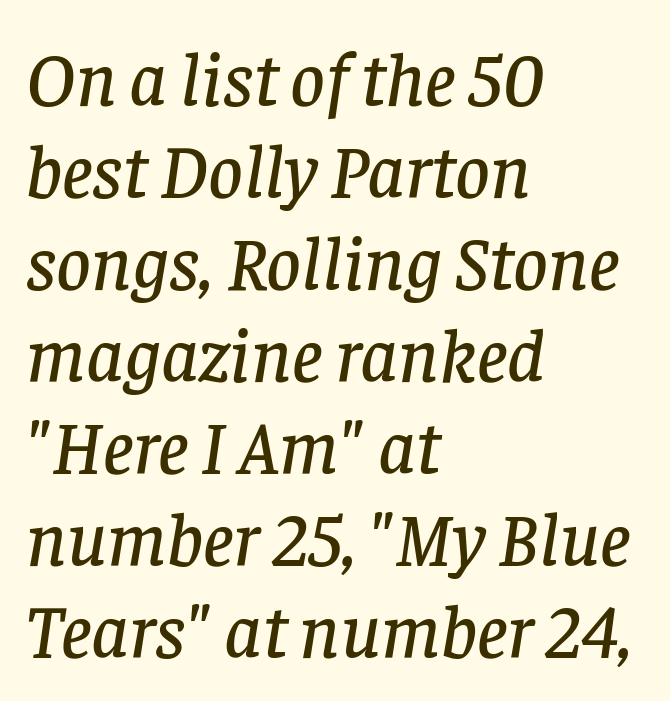
{"serif": "yes", "italic": "yes", "lean": "right", "slant_degrees": 8, "width": "normal", "stroke_contrast": "low", "x_height": "large", "monospaced": "no", "underline": "no", "align": "left", "line_spacing_ratio": 1.21, "letter_spacing": "normal", "letter_spacing_em": 0.0, "glyph_px": 76}
